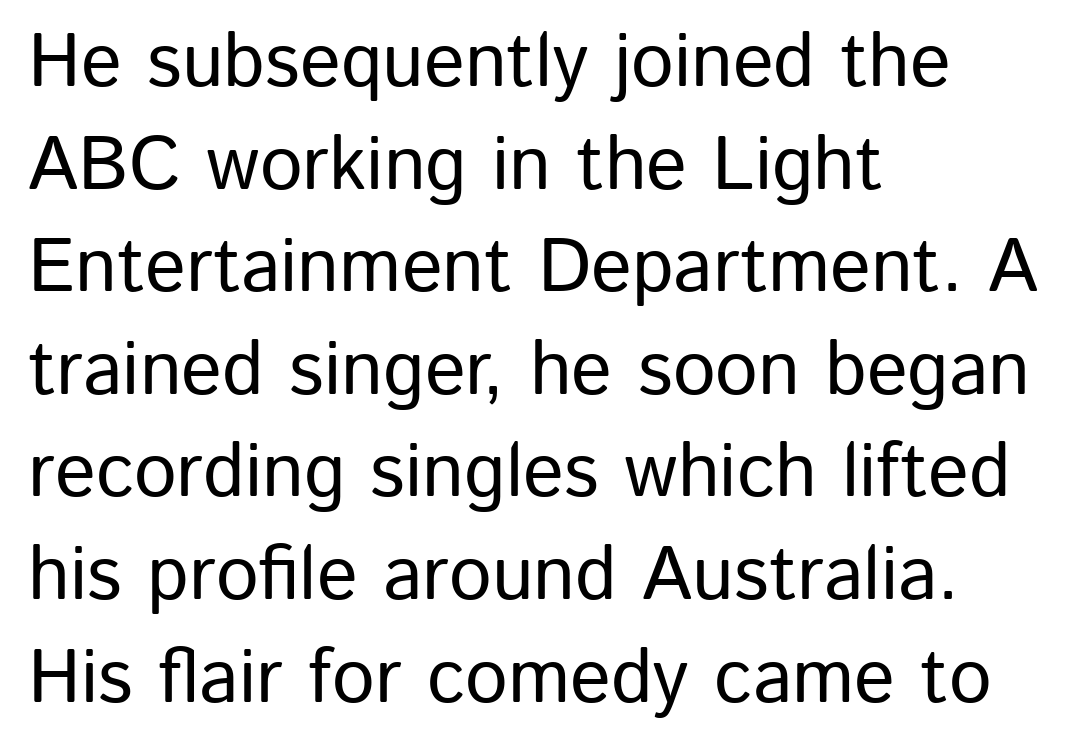
{"serif": "no", "italic": "no", "width": "normal", "stroke_contrast": "low", "x_height": "medium", "monospaced": "no", "underline": "no", "align": "left", "line_spacing": "normal", "line_spacing_ratio": 1.35, "letter_spacing": "normal", "letter_spacing_em": 0.0, "glyph_px": 76}
